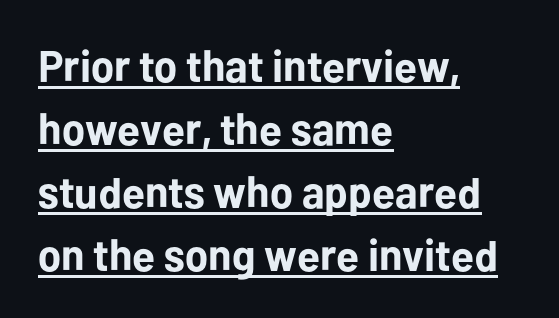
The letterforms sit shoulder to shoulder at normal distance. Proportional: the letters do not fall into vertical columns. On the weight axis this lands at bold, roughly 700. It's the straight-up-and-down kind of type. This sample is left-justified, so line endings fall wherever the words run out.
